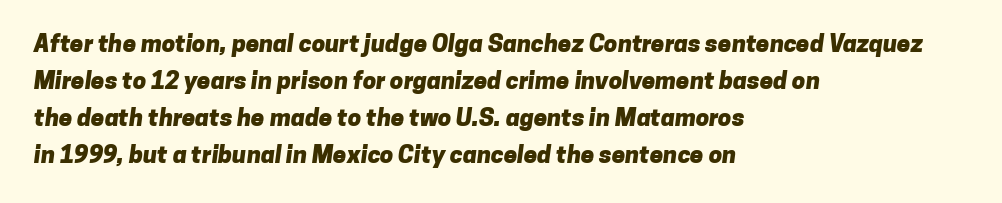
The image shows 24 px bold type; set left-aligned, normal line spacing (1.54x), normal letter spacing, not underlined.
